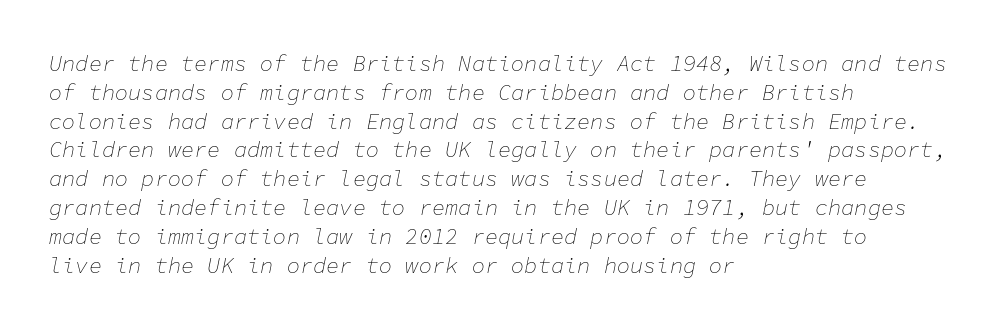
Q: Is the text bold? A: No.
Q: Is the text italic (slanted)? A: Yes, it leans right by about 11 degrees.
Q: Is the text underlined? A: No.
Q: How is the paragraph aligned? A: Left-aligned.
Q: Is the spacing between letters normal or unusually wide? A: Normal.
Q: Is the spacing between lines tight, normal or loose? A: Normal.
